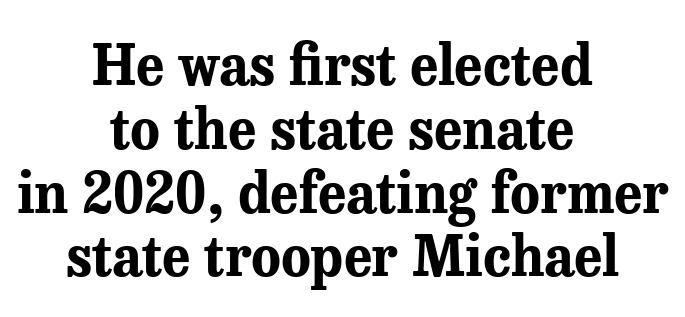
These words are printed bold, with thick strokes throughout. A typesetter would call this proportional, since set widths differ per character. Font category for this specimen: serif. Is the letter spacing exaggerated? No — it looks like the ordinary default. Teacher's note: observe the equal gaps on both sides — that is centered alignment.
